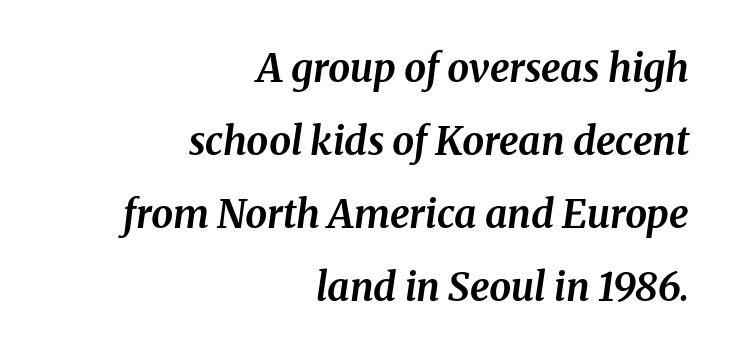
{"italic": "yes", "lean": "right", "slant_degrees": 8, "bold": "yes", "weight": "bold", "width": "normal", "stroke_contrast": "medium", "x_height": "medium", "monospaced": "no", "underline": "no", "align": "right", "line_spacing_ratio": 1.87, "letter_spacing": "normal", "letter_spacing_em": 0.0, "glyph_px": 39}
